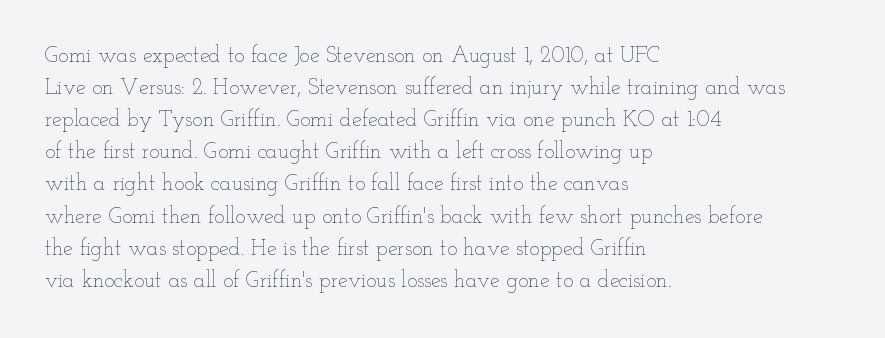
{"italic": "no", "bold": "no", "underline": "no", "align": "left", "line_spacing": "normal", "line_spacing_ratio": 1.46, "letter_spacing": "normal", "letter_spacing_em": 0.0, "glyph_px": 22}
